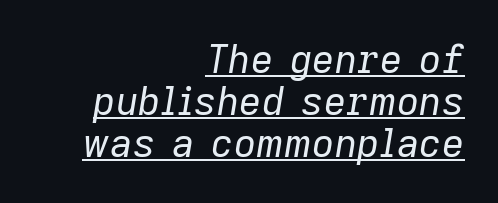
The image shows 39 px regular-weight type, italic (leaning right); set right-aligned, tight line spacing (1.08x), normal letter spacing, underlined; low stroke contrast and a medium x-height.
